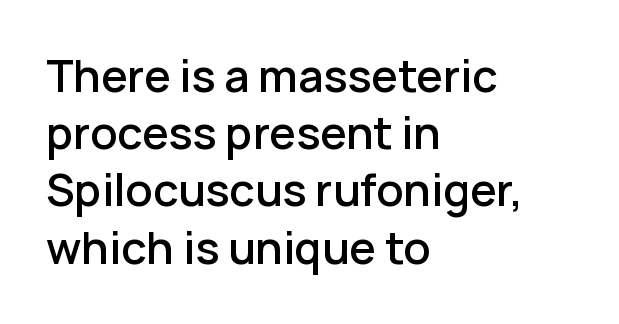
Evenly set lines give the paragraph a standard silhouette. These lines are composed in type without serifs. You could call the tracking neutral — neither tight nor loose. This is moderately heavy type, rendered in semibold. The face used here is proportionally spaced, like ordinary book or web type. Check the space under the baseline: it is left empty.
